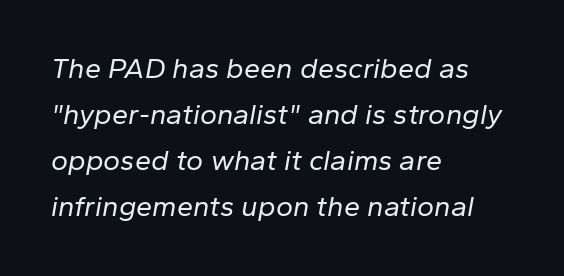
You could call the tracking neutral — neither tight nor loose. Emphasis-style slanted type is in use. Check the space under the baseline: it is left empty. This sample keeps an unexceptional amount of space between lines.
